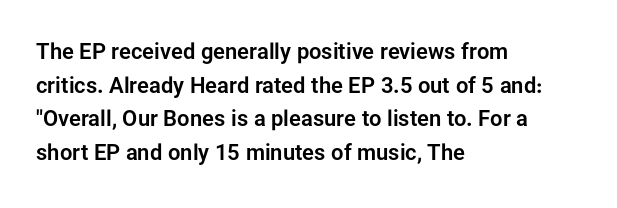
One glance says typical: line gaps are just what's usual. The letters stand upright; this is a roman face. The gap between lines stays unmarked. These lines keep a tight, regular rhythm from letter to letter. Casual observation: everything's shoved over to the left.
